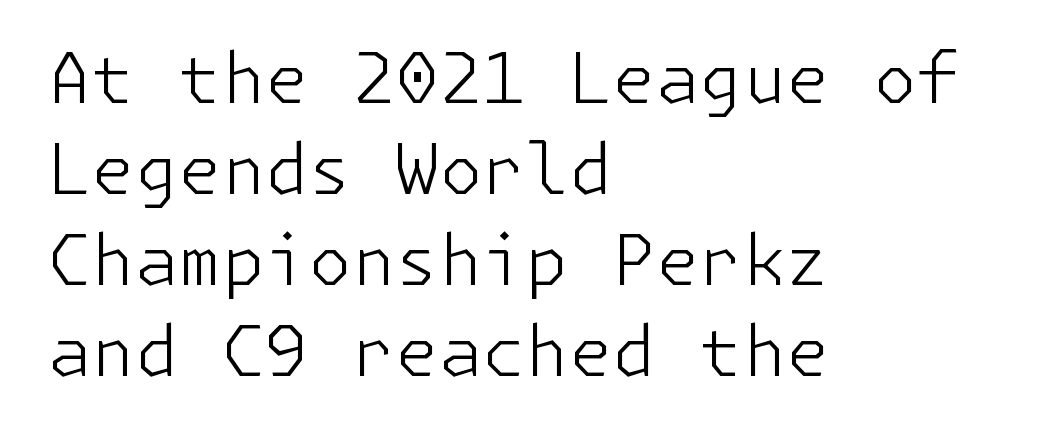
Q: Is the text bold? A: No.
Q: Is the text italic (slanted)? A: No, it is upright.
Q: Is the typeface a serif or a sans-serif typeface? A: Sans-serif.
Q: Is the text underlined? A: No.
Q: How is the paragraph aligned? A: Left-aligned.
Q: Is the spacing between letters normal or unusually wide? A: Normal.
Q: Is the spacing between lines tight, normal or loose? A: Normal.
Q: Width (condensed, normal, or wide)? A: Normal.
Q: Stroke contrast? A: Low.
Q: x-height? A: Medium.
